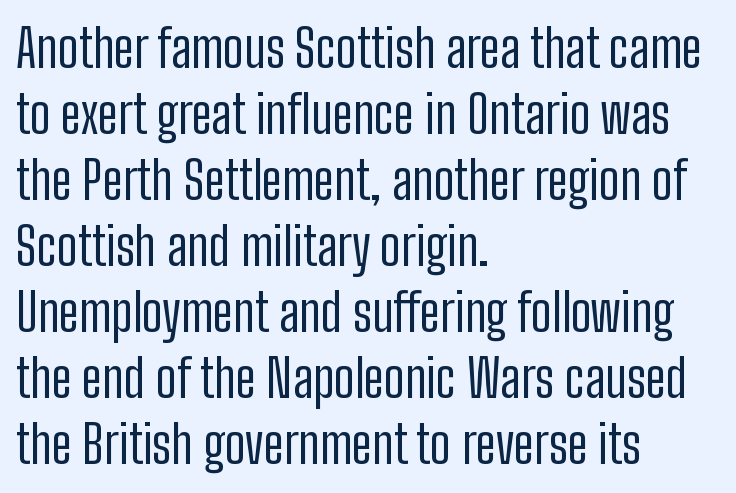
Anything drawn beneath the words? Only blank space. Every stem runs plumb, perpendicular to the baseline. You could not count columns in this text — the font is proportionally spaced. These lines sit exactly where default settings would place them.
